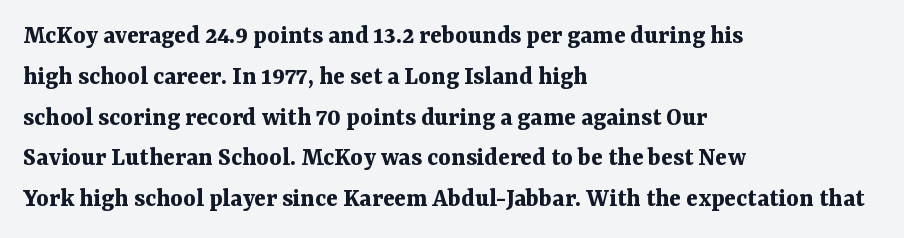
Q: Is the text bold? A: Yes.
Q: Is the text italic (slanted)? A: No, it is upright.
Q: Is the text underlined? A: No.
Q: How is the paragraph aligned? A: Left-aligned.
Q: Is the spacing between letters normal or unusually wide? A: Normal.
Q: Is the spacing between lines tight, normal or loose? A: Normal.
